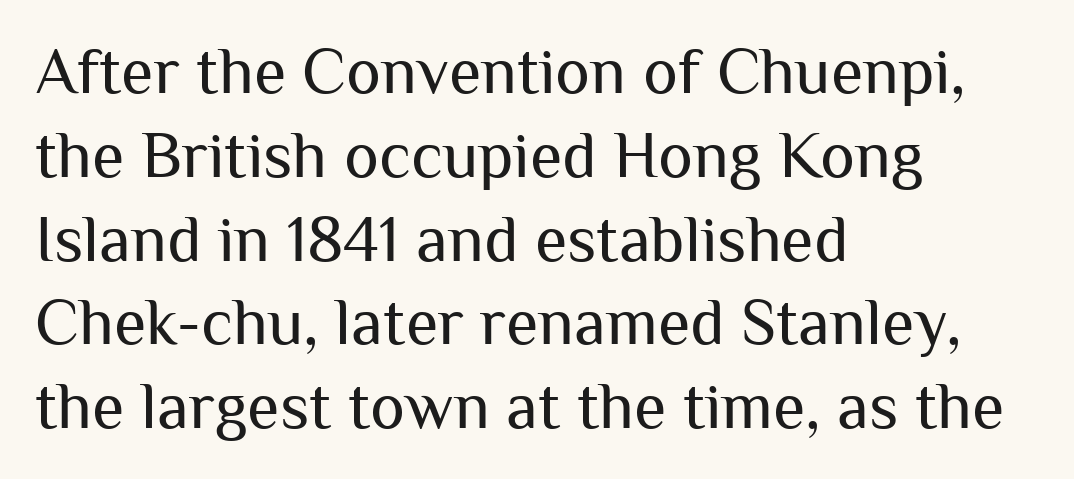
What stands out about the letter spacing? Nothing — it is the standard amount. Rows of type keep a routine distance in the vertical direction. Any mark beneath the type? The region is blank. Vertical stems look standard width or narrower in stroke. You could not count columns in this text — the font is proportionally spaced. Unlike a traditional serif, this face leaves its strokes unadorned.
